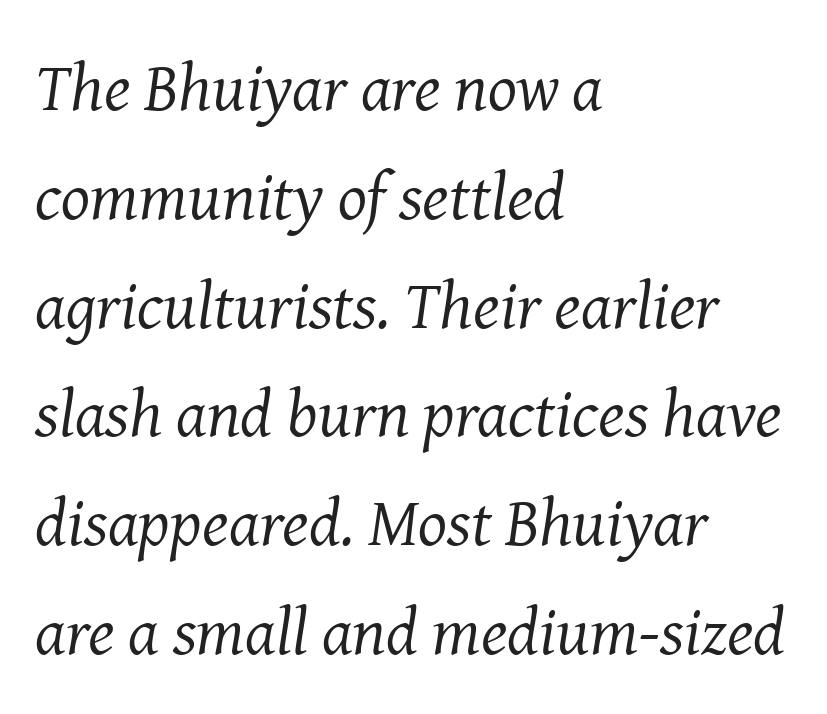
{"serif": "yes", "italic": "yes", "lean": "right", "slant_degrees": 8, "bold": "no", "weight": "regular", "width": "normal", "stroke_contrast": "medium", "x_height": "medium", "monospaced": "no", "underline": "no", "align": "left", "line_spacing": "normal", "line_spacing_ratio": 1.6, "letter_spacing": "normal", "letter_spacing_em": 0.0, "glyph_px": 68}
